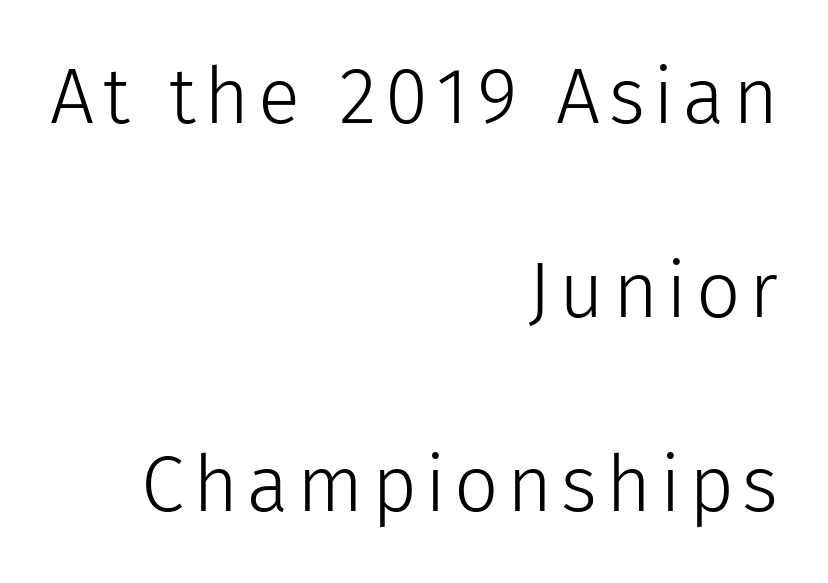
Q: Is the text bold? A: No.
Q: Is the text italic (slanted)? A: No, it is upright.
Q: Is the typeface a serif or a sans-serif typeface? A: Sans-serif.
Q: Is the text underlined? A: No.
Q: How is the paragraph aligned? A: Right-aligned.
Q: Is the spacing between lines tight, normal or loose? A: Loose.
Q: Width (condensed, normal, or wide)? A: Normal.
Q: Stroke contrast? A: Low.
Q: x-height? A: Medium.
Q: Monospaced? A: No.
